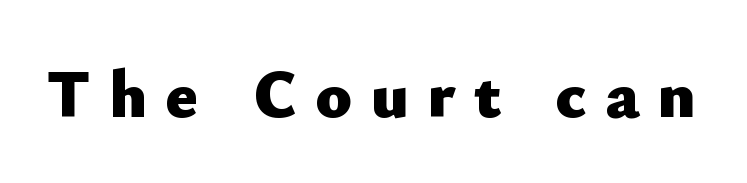
{"serif": "no", "italic": "no", "bold": "yes", "weight": "heavy", "width": "normal", "stroke_contrast": "low", "x_height": "small", "monospaced": "no", "underline": "no", "letter_spacing": "wide", "letter_spacing_em": 0.28, "glyph_px": 67}
